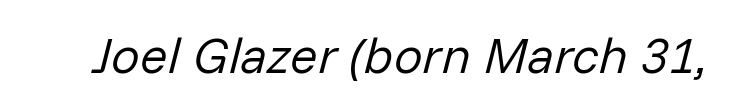
Q: Is the text bold? A: No.
Q: Is the text italic (slanted)? A: Yes, it leans right by about 14 degrees.
Q: Is the text underlined? A: No.
Q: Is the spacing between letters normal or unusually wide? A: Normal.
Q: Width (condensed, normal, or wide)? A: Normal.
Q: Stroke contrast? A: Low.
Q: x-height? A: Medium.
Q: Monospaced? A: No.
